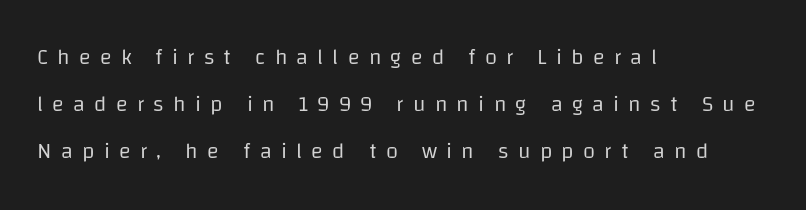
Q: Is the text bold? A: No.
Q: Is the text italic (slanted)? A: No, it is upright.
Q: Is the text underlined? A: No.
Q: How is the paragraph aligned? A: Left-aligned.
Q: Is the spacing between letters normal or unusually wide? A: Unusually wide.
Q: Is the spacing between lines tight, normal or loose? A: Loose.
